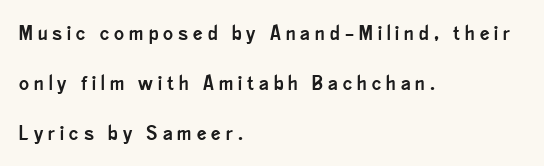
The image shows 21 px text type, upright; set left-aligned, loose line spacing (2.39x), unusually wide letter spacing (+0.24 em), not underlined.
